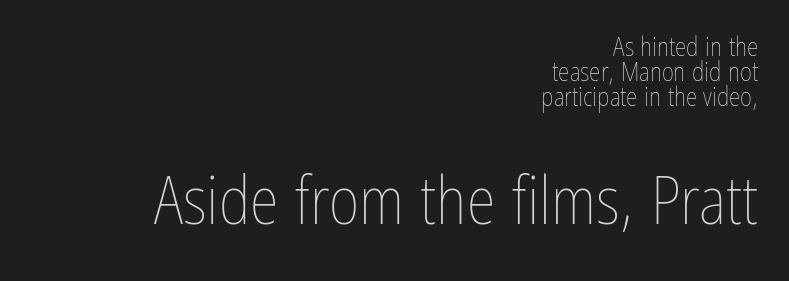
Q: Is the text bold? A: No.
Q: Is the text italic (slanted)? A: No, it is upright.
Q: Is the text underlined? A: No.
Q: How is the paragraph aligned? A: Right-aligned.
Q: Is the spacing between letters normal or unusually wide? A: Normal.
Q: Is the spacing between lines tight, normal or loose? A: Tight.
Q: Which block of text is set in a larger size, the first (top) or the second (bottom)? A: The second (bottom) one.
Q: Width (condensed, normal, or wide)? A: Condensed.
Q: Stroke contrast? A: Low.
Q: x-height? A: Medium.
Q: Monospaced? A: No.
